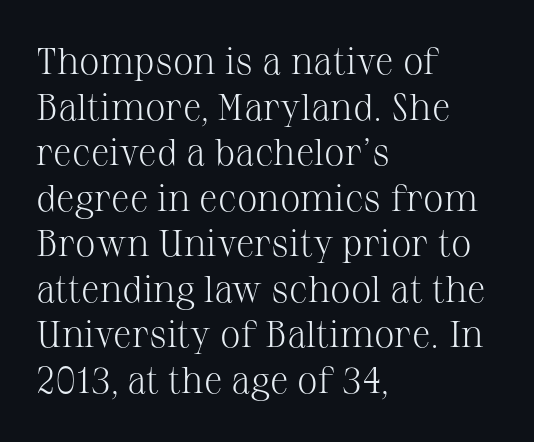
{"serif": "yes", "italic": "no", "bold": "no", "weight": "light", "width": "normal", "stroke_contrast": "medium", "x_height": "medium", "monospaced": "no", "underline": "no", "align": "left", "line_spacing_ratio": 1.23, "letter_spacing": "normal", "letter_spacing_em": 0.0, "glyph_px": 37}
